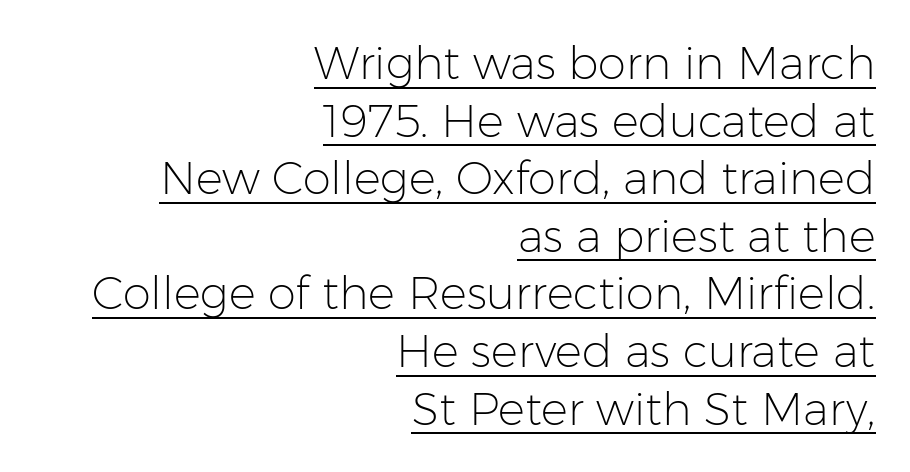
Q: Is the text bold? A: No.
Q: Is the text italic (slanted)? A: No, it is upright.
Q: Is the typeface a serif or a sans-serif typeface? A: Sans-serif.
Q: Is the text underlined? A: Yes.
Q: How is the paragraph aligned? A: Right-aligned.
Q: Is the spacing between letters normal or unusually wide? A: Normal.
Q: Is the spacing between lines tight, normal or loose? A: Normal.
Q: Width (condensed, normal, or wide)? A: Normal.
Q: Stroke contrast? A: Low.
Q: x-height? A: Medium.
Q: Monospaced? A: No.
